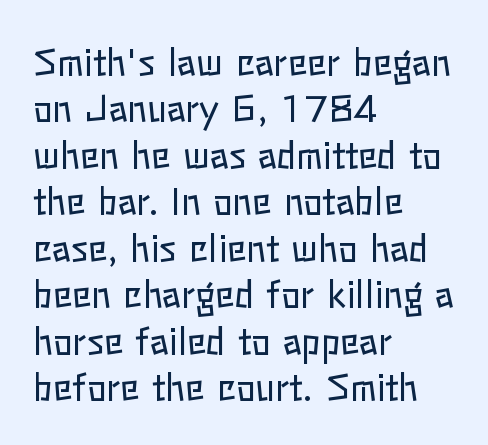
The image shows 36 px regular-weight type, upright; set left-aligned, normal line spacing (1.29x), normal letter spacing, not underlined; low stroke contrast and a medium x-height.
